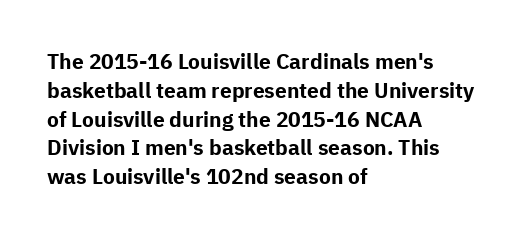
Leftover space on each line is placed entirely after the last word. The baseline area is clear. Tracking value appears to be zero — textbook default spacing. Is the type bold? Yes — the strokes are clearly thick and heavy.
